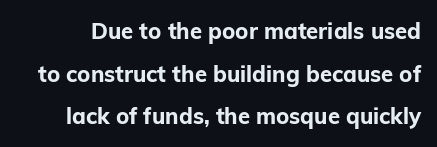
The image shows 22 px bold type, upright; set loose line spacing (1.94x), normal letter spacing, not underlined.
